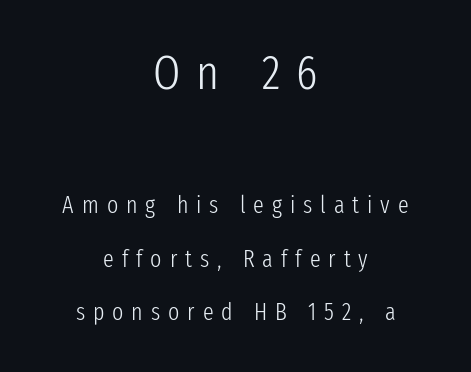
Layout note: lines centered. Which chunk is bigger? The first one — the top block dwarfs the bottom. You can tell it's not italic because the verticals are truly vertical. What stands out about the letter spacing? Its width — letters are far apart. The passage shown stacks its lines with a broad gap.
